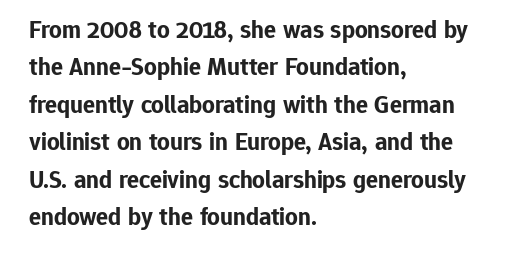
{"italic": "no", "bold": "yes", "underline": "no", "align": "left", "line_spacing": "normal", "line_spacing_ratio": 1.5, "letter_spacing": "normal", "letter_spacing_em": 0.0, "glyph_px": 25}
